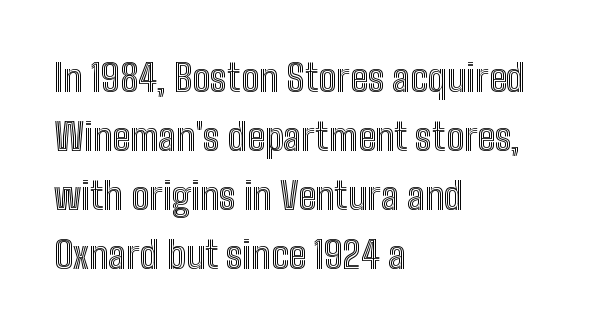
Q: Is the text italic (slanted)? A: No, it is upright.
Q: Is the text underlined? A: No.
Q: How is the paragraph aligned? A: Left-aligned.
Q: Is the spacing between letters normal or unusually wide? A: Normal.
Q: Is the spacing between lines tight, normal or loose? A: Normal.
Q: Width (condensed, normal, or wide)? A: Condensed.
Q: x-height? A: Medium.
Q: Monospaced? A: No.
